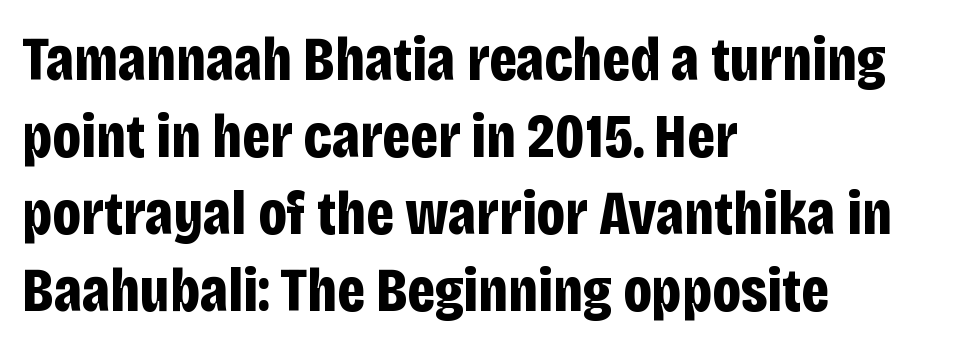
The image shows 62 px bold, condensed sans-serif type, upright; set left-aligned, line spacing 1.24x, normal letter spacing, not underlined; low stroke contrast and a large x-height.
